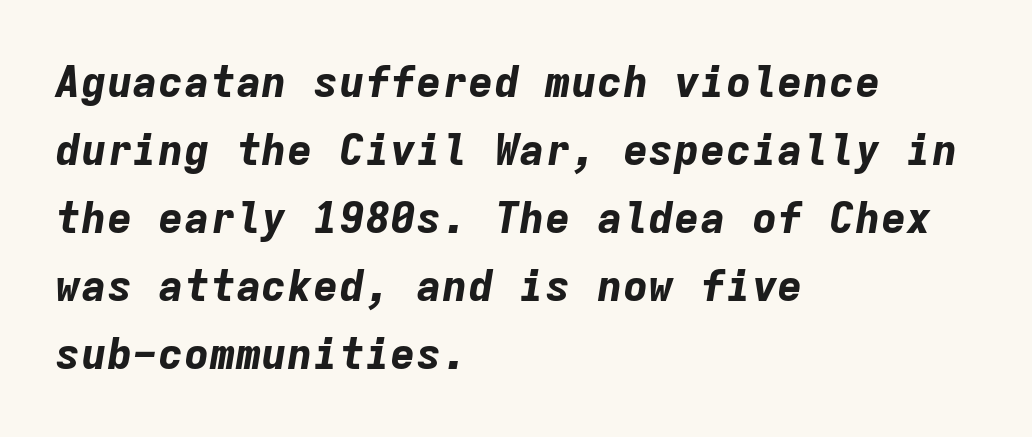
Q: Is the text bold? A: Yes.
Q: Is the text italic (slanted)? A: Yes, it leans right by about 9 degrees.
Q: Is the text underlined? A: No.
Q: How is the paragraph aligned? A: Left-aligned.
Q: Is the spacing between letters normal or unusually wide? A: Normal.
Q: Is the spacing between lines tight, normal or loose? A: Normal.
Q: Width (condensed, normal, or wide)? A: Normal.
Q: Stroke contrast? A: Low.
Q: x-height? A: Medium.
Q: Monospaced? A: Yes.
